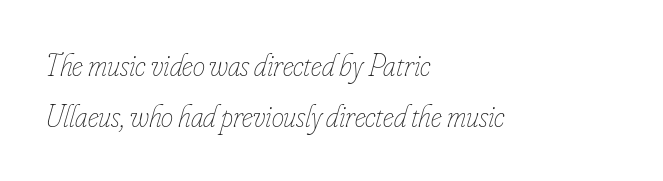
The image shows 31 px thin, condensed type, italic (leaning right); set left-aligned, normal line spacing (1.66x), normal letter spacing, not underlined; low stroke contrast and a small x-height.
